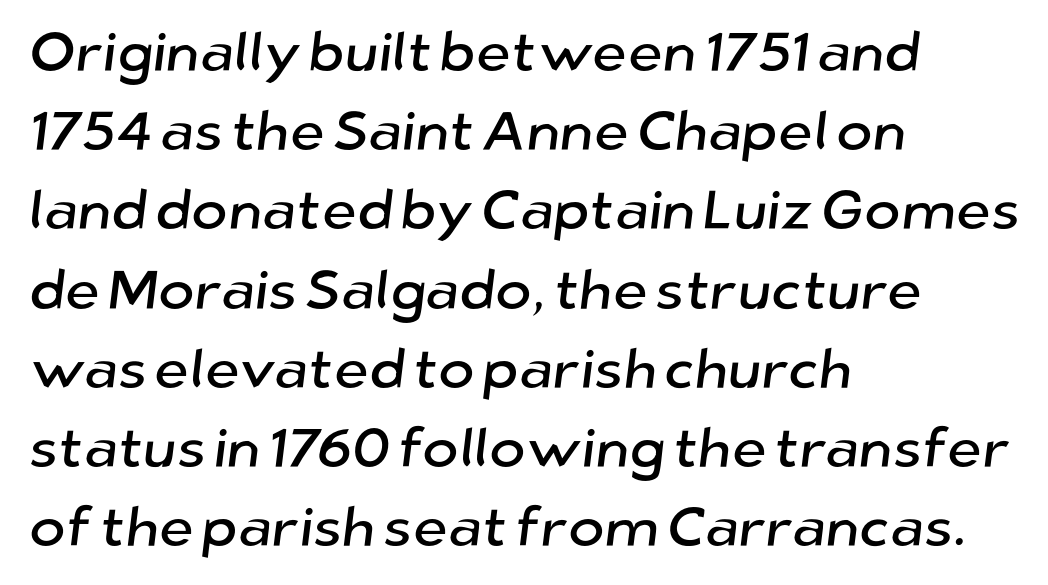
Q: Is the typeface a serif or a sans-serif typeface? A: Sans-serif.
Q: Is the text underlined? A: No.
Q: How is the paragraph aligned? A: Left-aligned.
Q: Is the spacing between letters normal or unusually wide? A: Normal.
Q: Is the spacing between lines tight, normal or loose? A: Normal.
Q: Width (condensed, normal, or wide)? A: Normal.
Q: Stroke contrast? A: Low.
Q: x-height? A: Medium.
Q: Monospaced? A: No.
